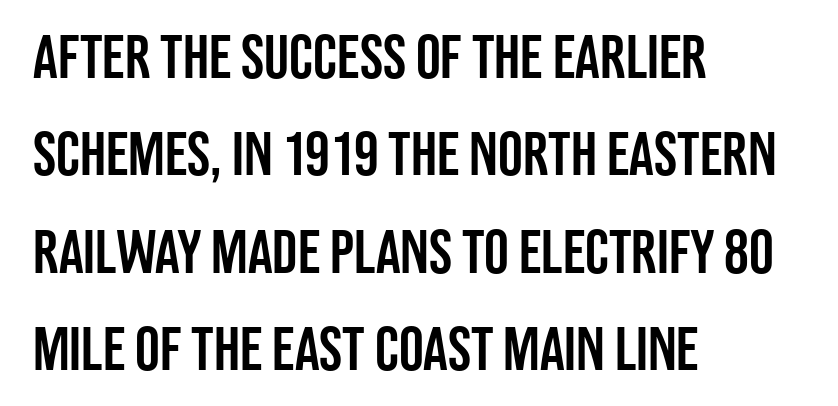
The image shows 62 px condensed sans-serif type, upright; set left-aligned, normal line spacing (1.57x), normal letter spacing, not underlined; low stroke contrast and a large x-height.
